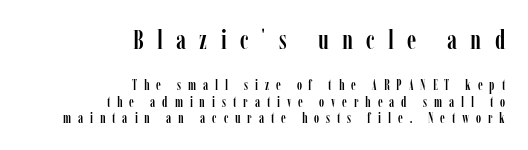
Q: Is the text italic (slanted)? A: No, it is upright.
Q: Is the text underlined? A: No.
Q: How is the paragraph aligned? A: Right-aligned.
Q: Is the spacing between letters normal or unusually wide? A: Unusually wide.
Q: Which block of text is set in a larger size, the first (top) or the second (bottom)? A: The first (top) one.
